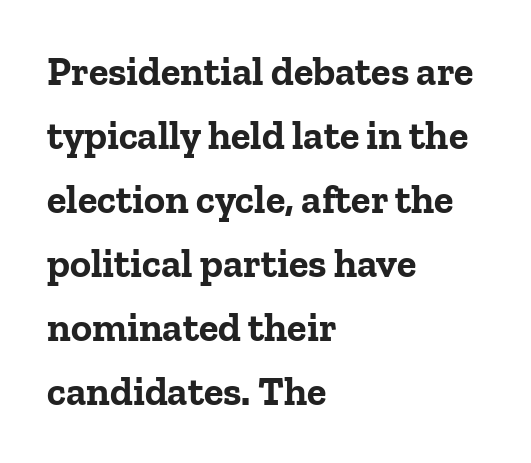
{"serif": "yes", "italic": "no", "bold": "yes", "weight": "bold", "width": "normal", "stroke_contrast": "low", "x_height": "medium", "monospaced": "no", "underline": "no", "align": "left", "line_spacing": "normal", "line_spacing_ratio": 1.6, "letter_spacing": "normal", "letter_spacing_em": 0.0, "glyph_px": 40}
